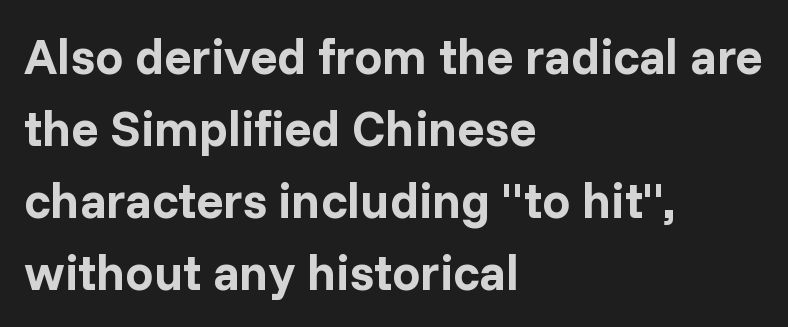
The image shows 50 px bold sans-serif type, upright; set left-aligned, normal line spacing (1.44x), normal letter spacing, not underlined; low stroke contrast and a medium x-height.
